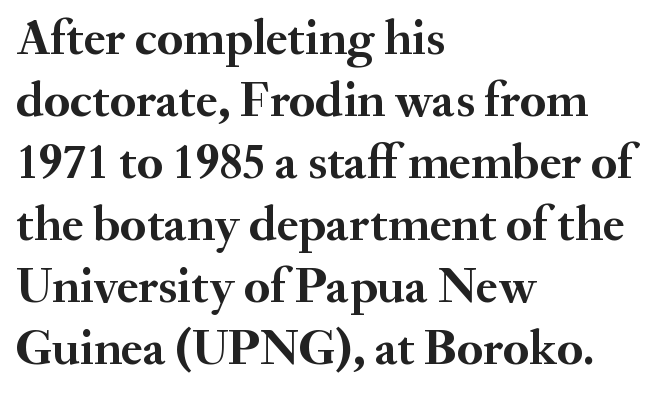
{"serif": "yes", "italic": "no", "bold": "yes", "weight": "semibold", "width": "normal", "stroke_contrast": "medium", "x_height": "small", "monospaced": "no", "underline": "no", "align": "left", "line_spacing_ratio": 1.24, "letter_spacing": "normal", "letter_spacing_em": 0.0, "glyph_px": 50}
